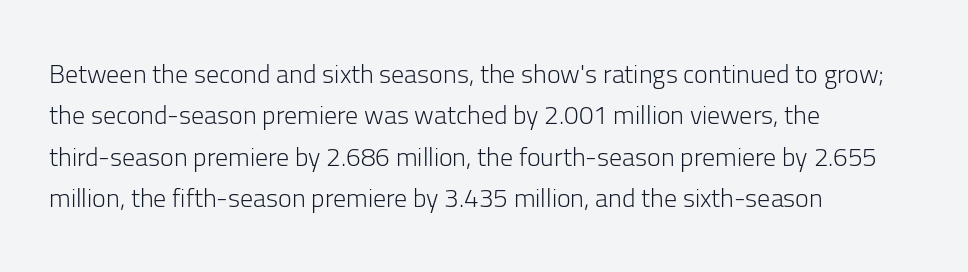
{"italic": "no", "bold": "no", "underline": "no", "align": "left", "line_spacing": "normal", "line_spacing_ratio": 1.59, "letter_spacing": "normal", "letter_spacing_em": 0.0, "glyph_px": 26}
